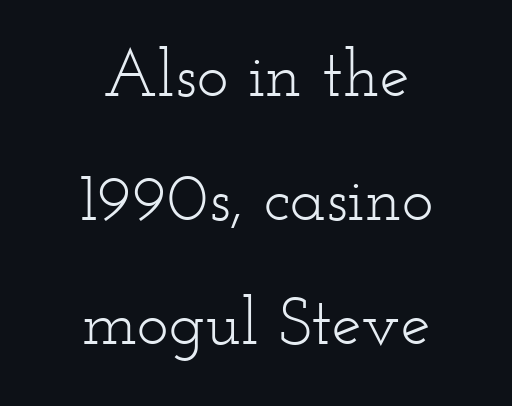
The image shows 67 px light, wide serif type, upright; set centered, line spacing 1.85x, normal letter spacing, not underlined; low stroke contrast and a small x-height.
